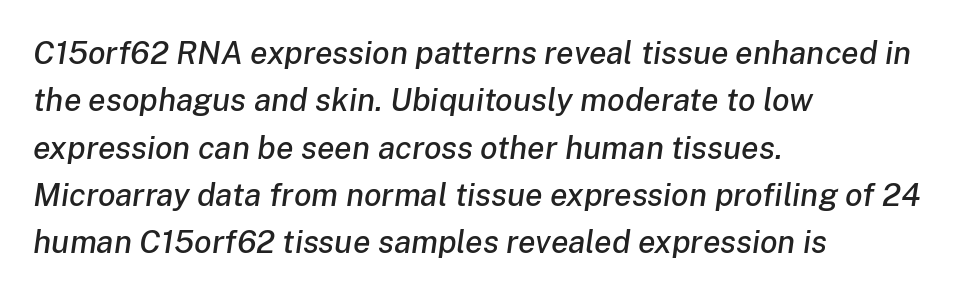
The image shows 32 px text type, italic (leaning right); set left-aligned, normal line spacing (1.48x), normal letter spacing, not underlined; low stroke contrast and a medium x-height.
